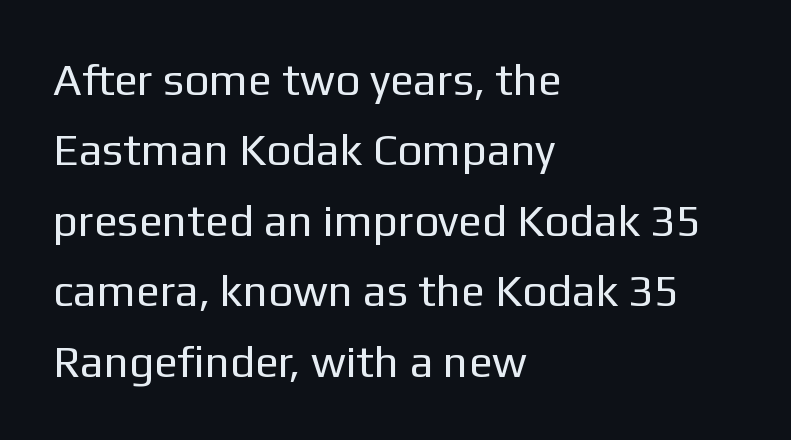
The image shows 44 px regular-weight sans-serif type, upright; set left-aligned, normal line spacing (1.6x), normal letter spacing, not underlined; low stroke contrast and a medium x-height.
